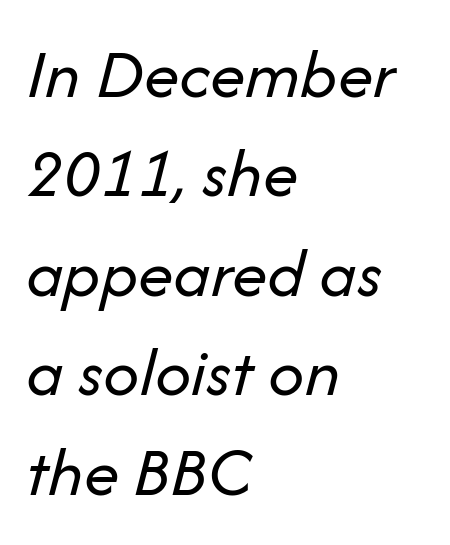
The image shows 71 px regular-weight type, italic (leaning right); set left-aligned, normal line spacing (1.4x), normal letter spacing, not underlined; low stroke contrast and a medium x-height.
